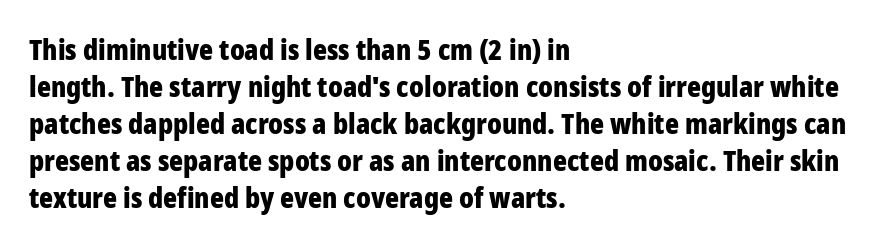
{"serif": "no", "italic": "no", "bold": "yes", "weight": "bold", "width": "condensed", "stroke_contrast": "low", "x_height": "medium", "monospaced": "no", "underline": "no", "align": "left", "line_spacing": "normal", "line_spacing_ratio": 1.28, "letter_spacing": "normal", "letter_spacing_em": 0.0, "glyph_px": 29}
